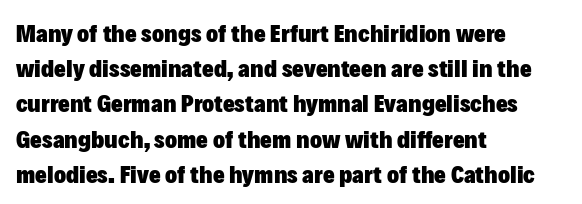
The image shows 25 px bold type, upright; set left-aligned, normal line spacing (1.41x), normal letter spacing, not underlined.
